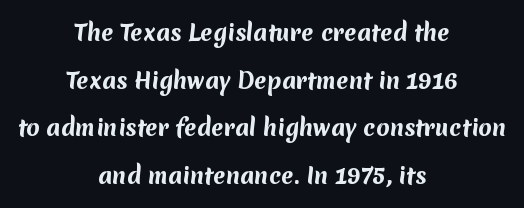
The image shows 22 px bold type; set centered, loose line spacing (2.16x), normal letter spacing, not underlined.
